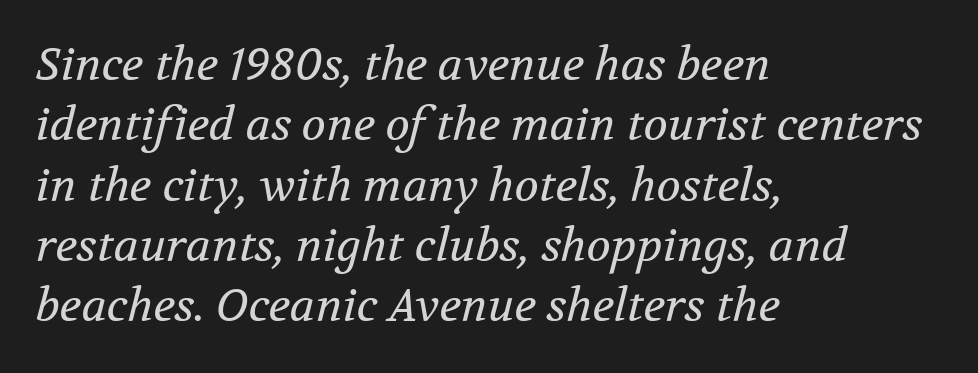
The image shows 45 px regular-weight serif type, italic (leaning right); set left-aligned, normal line spacing (1.34x), normal letter spacing, not underlined; medium stroke contrast and a medium x-height.
